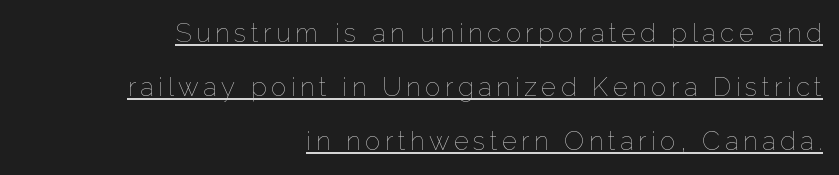
Decoration check: the copy is underlined. Regarding leading, the lines here are spaced well apart. This is not heavy type; no bold has been used. Quick note: not italic, upright. The compositor pushed each line to the right boundary.
